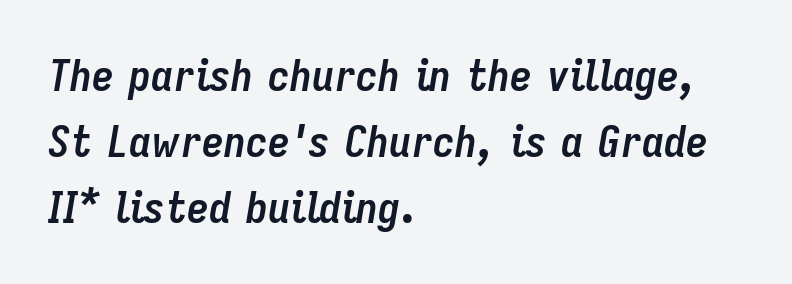
Q: Is the text bold? A: Yes.
Q: Is the text italic (slanted)? A: Yes, it leans right by about 9 degrees.
Q: Is the text underlined? A: No.
Q: How is the paragraph aligned? A: Left-aligned.
Q: Is the spacing between letters normal or unusually wide? A: Normal.
Q: Is the spacing between lines tight, normal or loose? A: Normal.
Q: Width (condensed, normal, or wide)? A: Condensed.
Q: Stroke contrast? A: Low.
Q: x-height? A: Medium.
Q: Monospaced? A: No.
